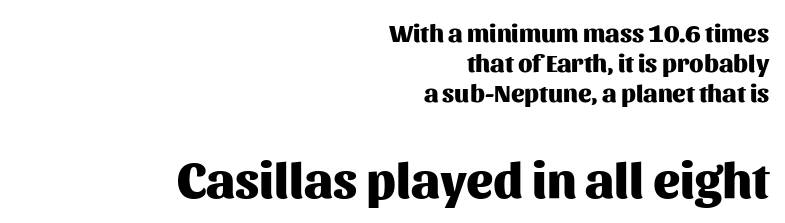
Typeset ragged left — the right edge is the straight one. Ordinary non-slanted type is in use. Rule under the text: the space is simply empty. Typesetter's note — lower block bumped up in size, upper block left smaller.
